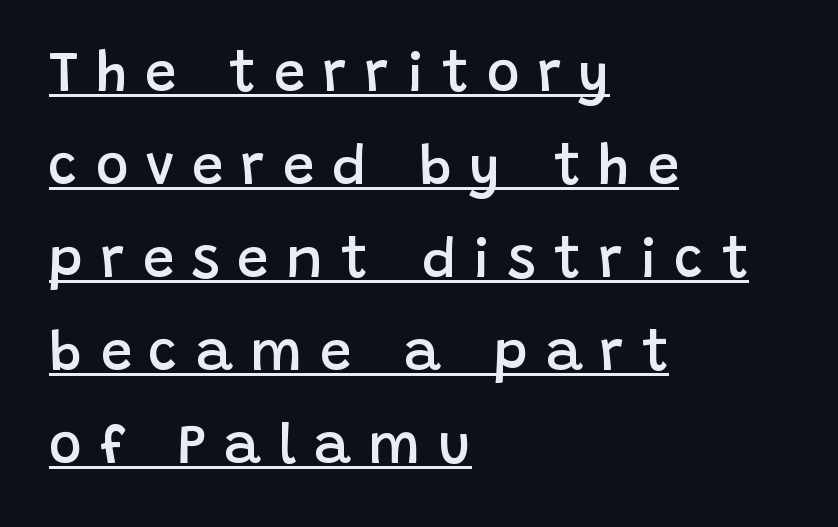
Q: Is the text bold? A: Semi-bold.
Q: Is the text italic (slanted)? A: No, it is upright.
Q: Is the typeface a serif or a sans-serif typeface? A: Sans-serif.
Q: Is the text underlined? A: Yes.
Q: How is the paragraph aligned? A: Left-aligned.
Q: Is the spacing between letters normal or unusually wide? A: Unusually wide.
Q: Is the spacing between lines tight, normal or loose? A: Normal.
Q: Width (condensed, normal, or wide)? A: Normal.
Q: Stroke contrast? A: Low.
Q: x-height? A: Large.
Q: Monospaced? A: No.
